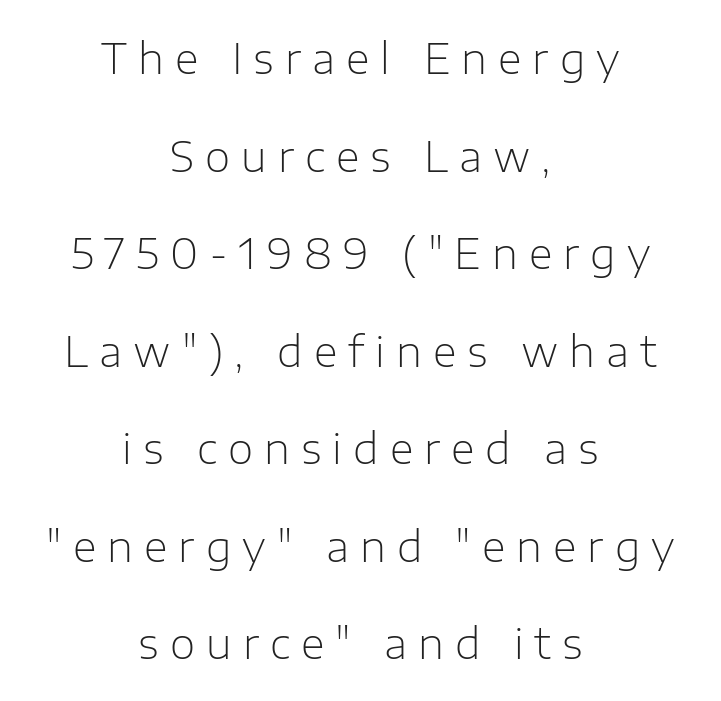
The image shows 41 px light sans-serif type, upright; set centered, loose line spacing (2.38x), unusually wide letter spacing (+0.27 em), not underlined; low stroke contrast and a medium x-height.
